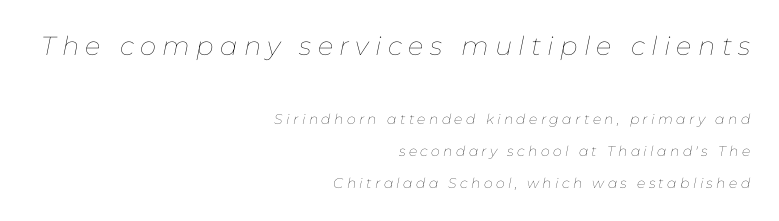
The ragged edge is on the left, which tells us the setting is flush right. Visually, the top section dominates because its glyphs are scaled up. Each new line begins a long way beneath the previous one. A clean baseline with only descenders dipping below it. Does extra space separate the letters? Yes, quite a lot of it.
